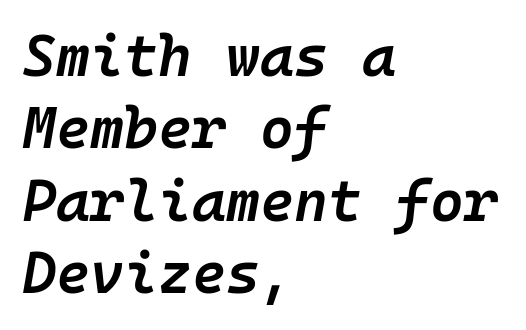
The image shows 58 px semibold type, italic (leaning right), monospaced; set left-aligned, normal line spacing (1.25x), normal letter spacing, not underlined; low stroke contrast and a medium x-height.
